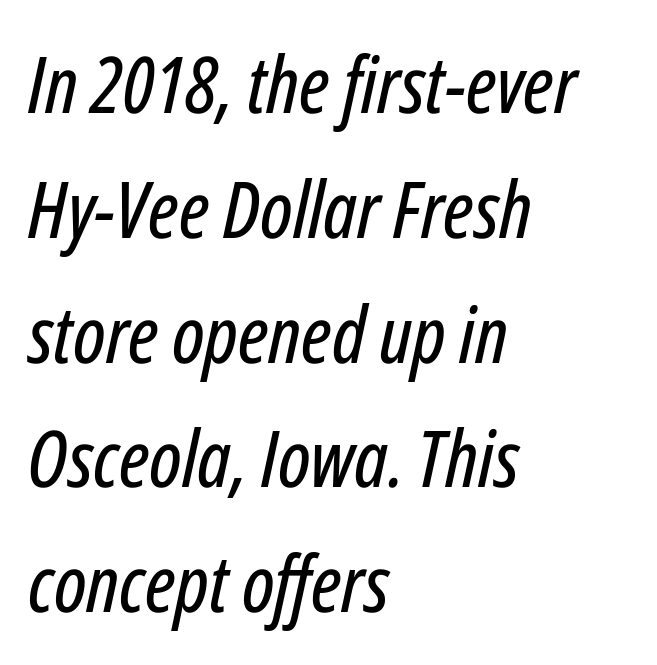
Q: Is the text italic (slanted)? A: Yes, it leans right by about 12 degrees.
Q: Is the text underlined? A: No.
Q: How is the paragraph aligned? A: Left-aligned.
Q: Is the spacing between letters normal or unusually wide? A: Normal.
Q: Is the spacing between lines tight, normal or loose? A: Normal.
Q: Width (condensed, normal, or wide)? A: Condensed.
Q: Stroke contrast? A: Low.
Q: x-height? A: Medium.
Q: Monospaced? A: No.
